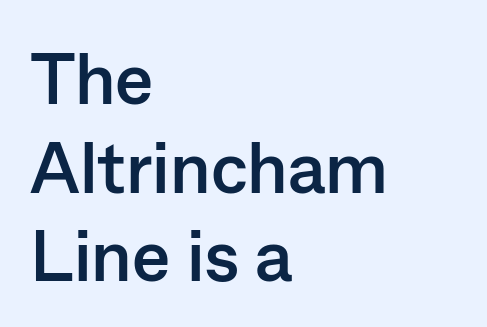
{"serif": "no", "italic": "no", "bold": "yes", "weight": "semibold", "width": "normal", "stroke_contrast": "low", "x_height": "medium", "monospaced": "no", "underline": "no", "align": "left", "line_spacing_ratio": 1.23, "letter_spacing": "normal", "letter_spacing_em": 0.0, "glyph_px": 72}
